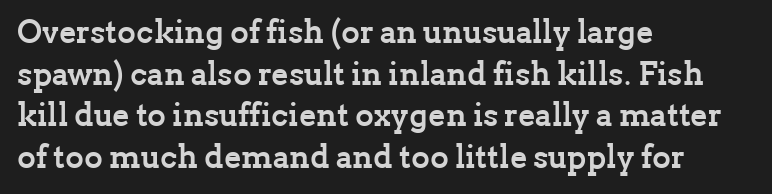
The image shows 32 px semibold serif type, upright; set left-aligned, normal line spacing (1.3x), normal letter spacing, not underlined; low stroke contrast and a medium x-height.
